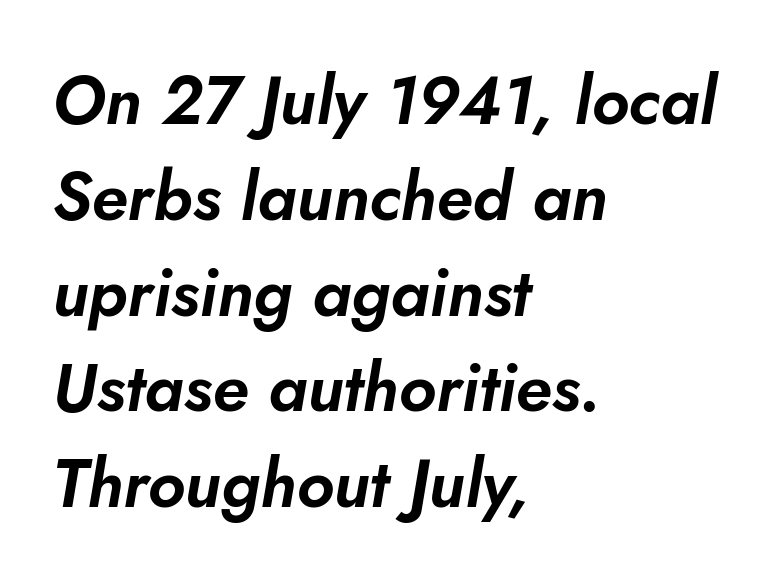
This rendering leaves character spacing at its baseline value. The lettering tilts uniformly, giving the passage an italic look. Line spacing here is normal. The string is rendered with underlining switched off. Do the characters align in a grid? No, the font is proportional.
